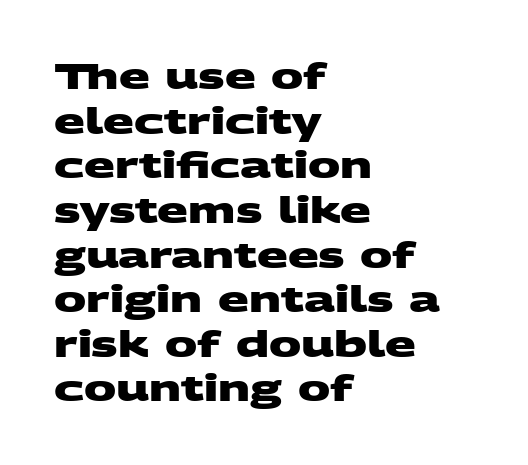
The image shows 36 px heavy, wide sans-serif type; set left-aligned, line spacing 1.24x, normal letter spacing, not underlined; medium stroke contrast and a large x-height.
